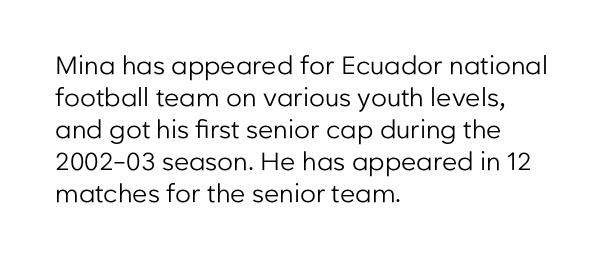
{"italic": "no", "bold": "no", "underline": "no", "align": "left", "line_spacing": "normal", "line_spacing_ratio": 1.28, "letter_spacing": "normal", "letter_spacing_em": 0.0, "glyph_px": 25}
